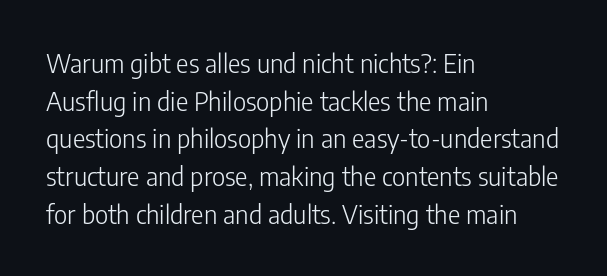
This sample is left-justified, so line endings fall wherever the words run out. Short note: letters normally spaced. These lines were composed using upright roman letters. Nothing heavy about these letters — not bold at all. The glyphs are unaccompanied by any horizontal stroke below them. Quick note: interline space is typical.
